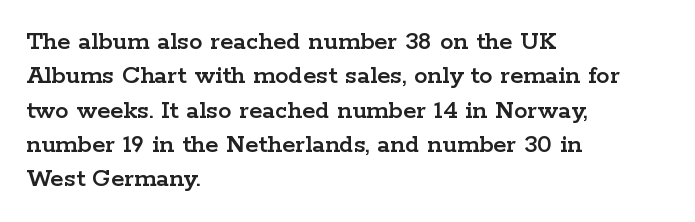
The image shows 27 px text type, upright; set left-aligned, normal line spacing (1.27x), normal letter spacing, not underlined.
